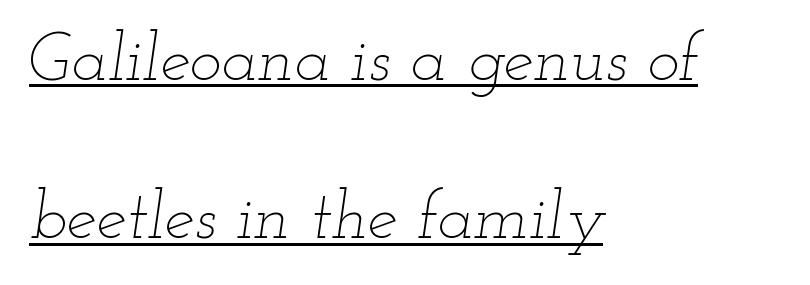
The face used here has a pronounced slope to its letters. If you drew a ruler down the left edge, every line would touch it. Looks like regular typesetting: each glyph gets only the width it needs. Students, note that the glyphs here touch the page at normal intervals.
